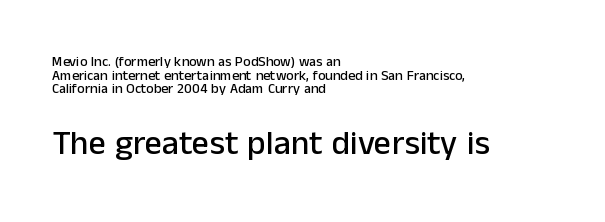
The image shows 34 px sans-serif type, upright; set left-aligned, tight line spacing (0.98x), normal letter spacing, not underlined; the second (bottom) block is 2.43x larger; low stroke contrast and a medium x-height.
